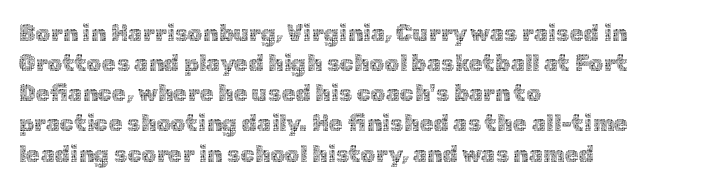
Teacher's note: observe the even left margin — that is flush-left alignment. Does extra space separate the letters? No, they use regular spacing. In terms of posture, this sample is upright. The glyphs are unaccompanied by any horizontal stroke below them. The lines sit at an ordinary, default distance from one another.
